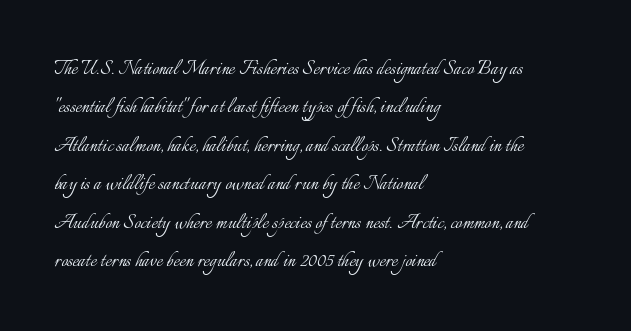
The image shows 24 px text type; set left-aligned, normal line spacing (1.6x), normal letter spacing, not underlined.
